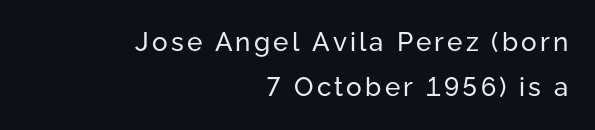
The image shows 26 px text type, upright; set right-aligned, line spacing 1.75x, not underlined.
